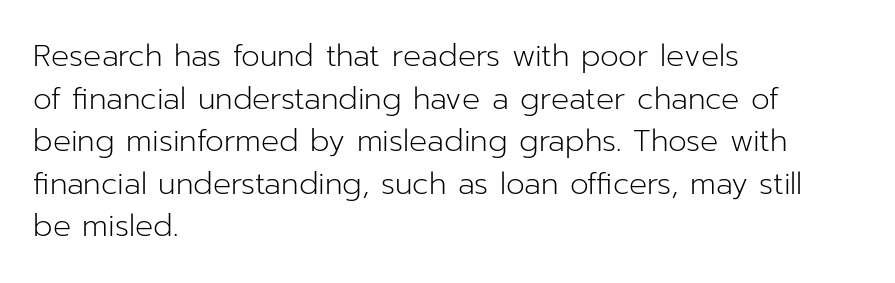
{"serif": "no", "italic": "no", "bold": "no", "weight": "light", "width": "normal", "stroke_contrast": "low", "x_height": "medium", "monospaced": "no", "underline": "no", "align": "left", "line_spacing": "normal", "line_spacing_ratio": 1.42, "letter_spacing": "normal", "letter_spacing_em": 0.0, "glyph_px": 30}
